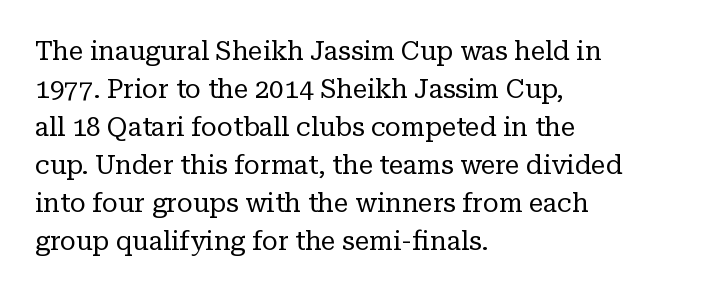
The image shows 26 px text type, upright; set left-aligned, normal line spacing (1.46x), normal letter spacing, not underlined.
